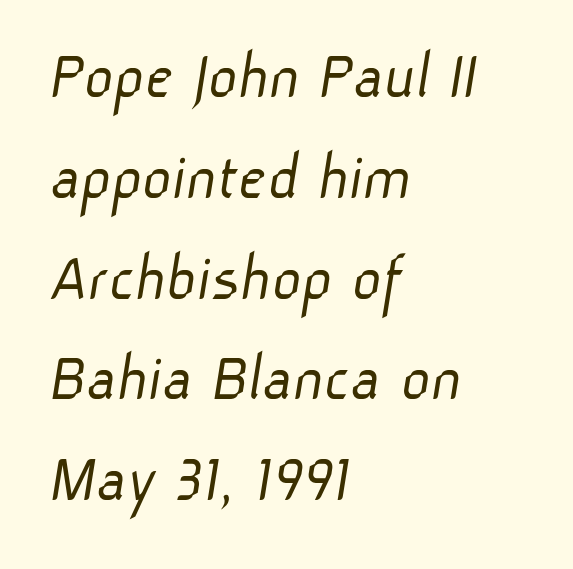
{"serif": "no", "bold": "no", "weight": "light", "width": "normal", "stroke_contrast": "low", "x_height": "medium", "monospaced": "no", "underline": "no", "align": "left", "line_spacing": "normal", "line_spacing_ratio": 1.42, "letter_spacing": "normal", "letter_spacing_em": 0.0, "glyph_px": 71}
